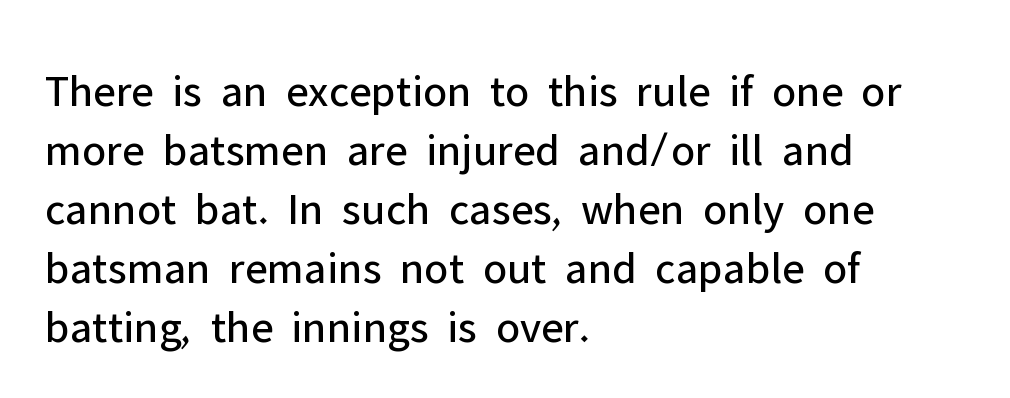
{"serif": "no", "italic": "no", "bold": "no", "weight": "regular", "width": "normal", "stroke_contrast": "low", "x_height": "medium", "monospaced": "no", "underline": "no", "align": "left", "line_spacing": "normal", "line_spacing_ratio": 1.28, "letter_spacing": "normal", "letter_spacing_em": 0.0, "glyph_px": 46}
